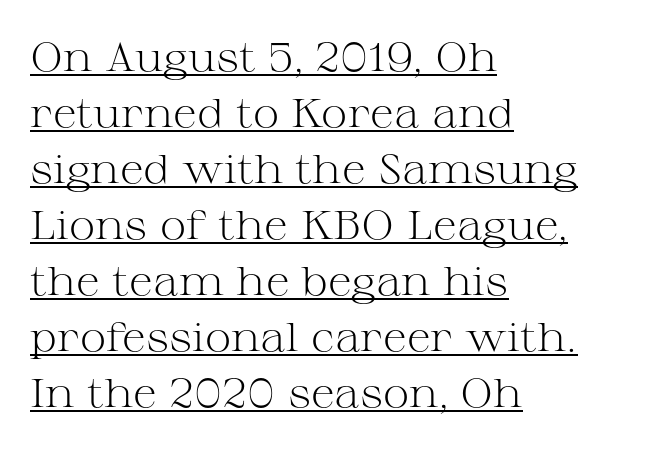
The image shows 40 px light, wide serif type, upright; set left-aligned, normal line spacing (1.4x), normal letter spacing, underlined; medium stroke contrast and a medium x-height.
